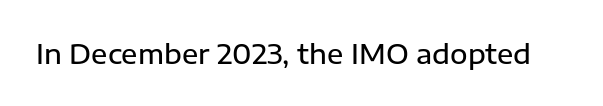
Q: Is the text bold? A: Semi-bold.
Q: Is the text italic (slanted)? A: No, it is upright.
Q: Is the text underlined? A: No.
Q: Is the spacing between letters normal or unusually wide? A: Normal.
